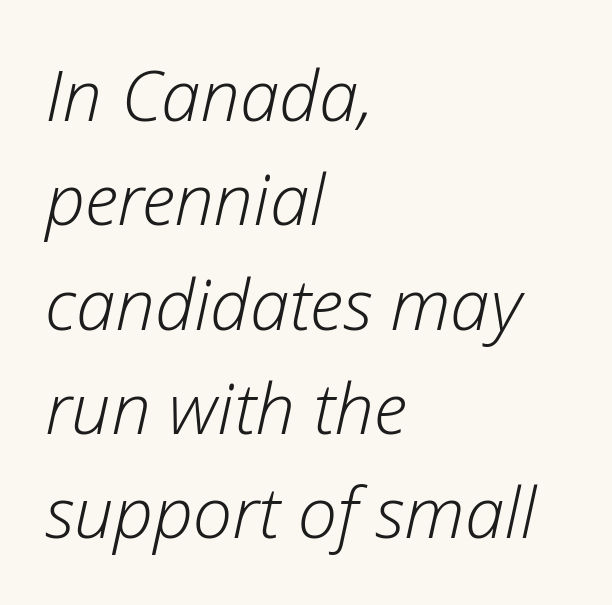
Q: Is the text bold? A: No.
Q: Is the text italic (slanted)? A: Yes, it leans right by about 12 degrees.
Q: Is the text underlined? A: No.
Q: How is the paragraph aligned? A: Left-aligned.
Q: Is the spacing between letters normal or unusually wide? A: Normal.
Q: Is the spacing between lines tight, normal or loose? A: Normal.
Q: Width (condensed, normal, or wide)? A: Normal.
Q: Stroke contrast? A: Low.
Q: x-height? A: Medium.
Q: Monospaced? A: No.
